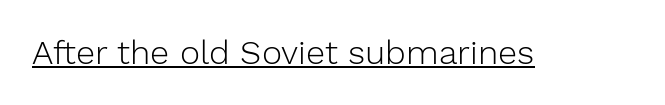
The weight would be labelled regular, book, light, or lighter still. Check the space under the baseline: a stroke is drawn there. Tracking here is standard; glyphs follow each other at the usual distance. The face used here is proportionally spaced, like ordinary book or web type. This rendering employs a face without finishing strokes, i.e., a sans-serif.
